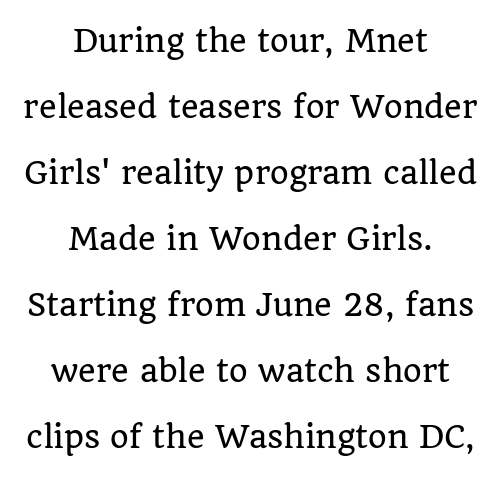
Casual observation: everything's sitting right in the middle. Caption: standard tracking, unaltered. Regarding serifs, this sample has them. Quick note: not italic, upright. Lines of text with bare space underneath.
